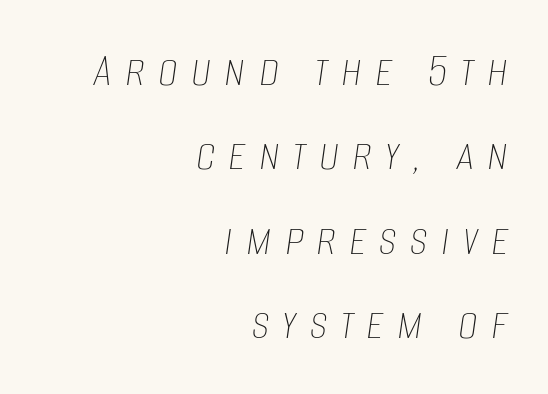
{"italic": "yes", "lean": "right", "slant_degrees": 8, "bold": "no", "weight": "thin", "width": "condensed", "stroke_contrast": "low", "x_height": "large", "monospaced": "no", "underline": "no", "align": "right", "line_spacing": "normal", "line_spacing_ratio": 1.69, "letter_spacing": "wide", "letter_spacing_em": 0.26, "glyph_px": 50}
